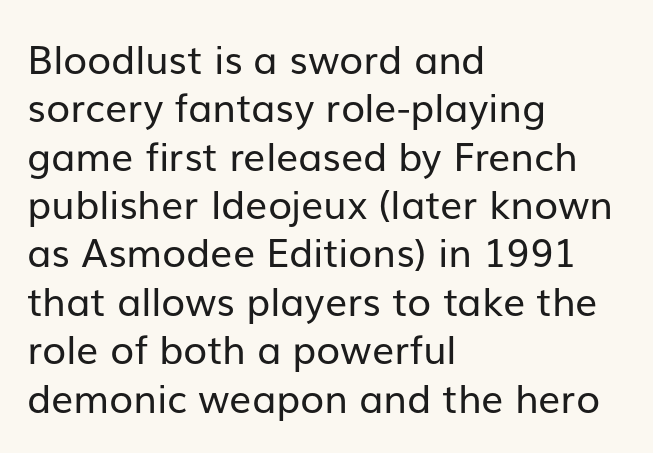
No heavy texture on the line: the type isn't bold. Quick note: not italic, upright. In CSS terms this would be text-align: left. How are the letters spaced? Ordinarily, with no added tracking. Spacing verdict: proportional, widths tailored to each character. The space beneath each line is pristine and unruled.
